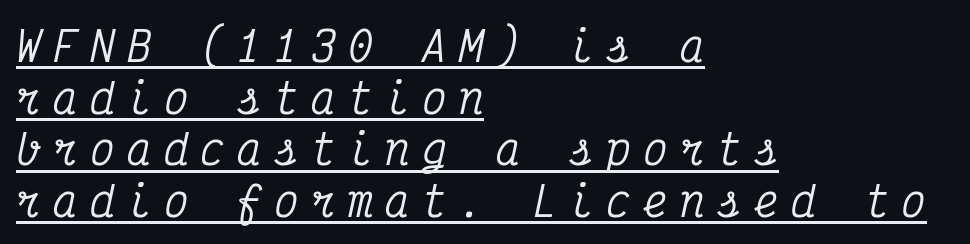
Q: Is the text italic (slanted)? A: Yes, it leans right by about 12 degrees.
Q: Is the typeface a serif or a sans-serif typeface? A: Serif.
Q: Is the text underlined? A: Yes.
Q: How is the paragraph aligned? A: Left-aligned.
Q: Is the spacing between letters normal or unusually wide? A: Unusually wide.
Q: Is the spacing between lines tight, normal or loose? A: Normal.
Q: Width (condensed, normal, or wide)? A: Condensed.
Q: Stroke contrast? A: Medium.
Q: x-height? A: Medium.
Q: Monospaced? A: Yes.
